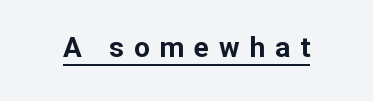
The image shows 28 px bold sans-serif type, upright; set unusually wide letter spacing (+0.36 em), underlined; low stroke contrast and a medium x-height.
